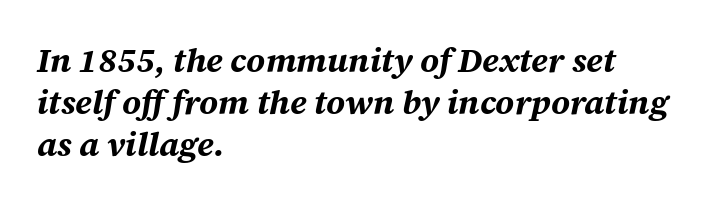
The image shows 34 px bold type, italic (leaning right); set left-aligned, line spacing 1.23x, normal letter spacing, not underlined; medium stroke contrast and a medium x-height.
